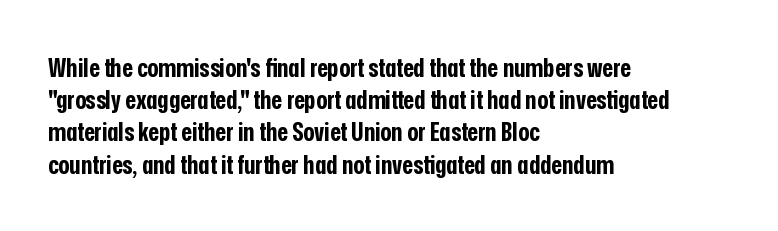
Q: Is the text bold? A: Yes.
Q: Is the text italic (slanted)? A: No, it is upright.
Q: Is the text underlined? A: No.
Q: How is the paragraph aligned? A: Left-aligned.
Q: Is the spacing between letters normal or unusually wide? A: Normal.
